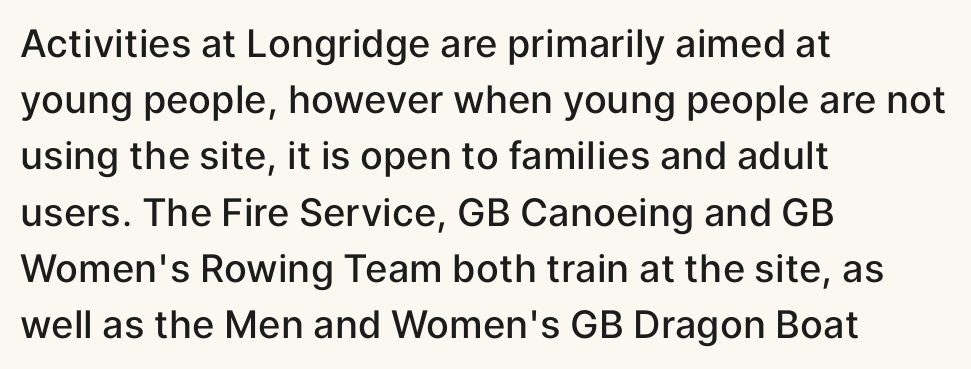
Q: Is the text bold? A: Semi-bold.
Q: Is the text italic (slanted)? A: No, it is upright.
Q: Is the typeface a serif or a sans-serif typeface? A: Sans-serif.
Q: Is the text underlined? A: No.
Q: How is the paragraph aligned? A: Left-aligned.
Q: Is the spacing between letters normal or unusually wide? A: Normal.
Q: Is the spacing between lines tight, normal or loose? A: Normal.
Q: Width (condensed, normal, or wide)? A: Normal.
Q: Stroke contrast? A: Low.
Q: x-height? A: Medium.
Q: Monospaced? A: No.
